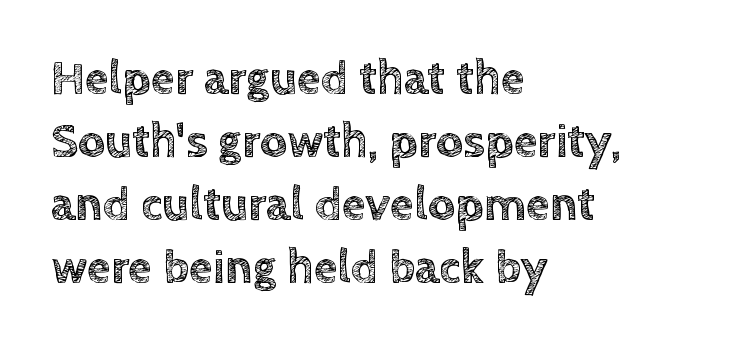
The image shows 48 px text type, upright; set left-aligned, normal line spacing (1.31x), normal letter spacing, not underlined; a large x-height.
